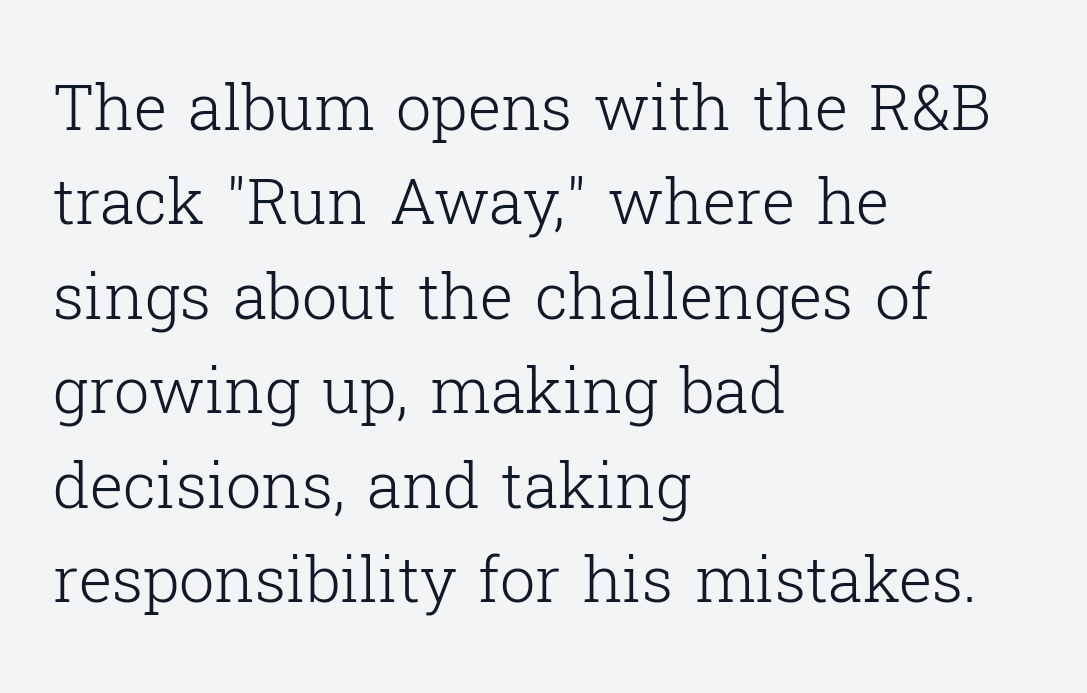
The image shows 63 px light serif type, upright; set left-aligned, normal line spacing (1.5x), normal letter spacing, not underlined; low stroke contrast and a medium x-height.
